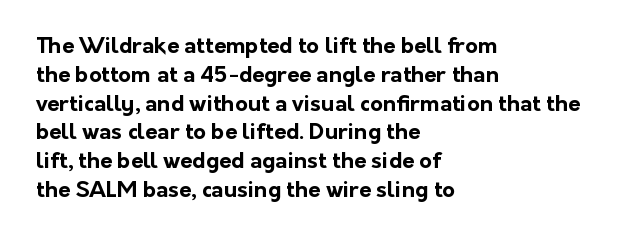
The rows are spaced the way most documents space them. Its strokes are broad and dark, the hallmark of bold type. Posture: upright roman. A bare baseline throughout the passage.
